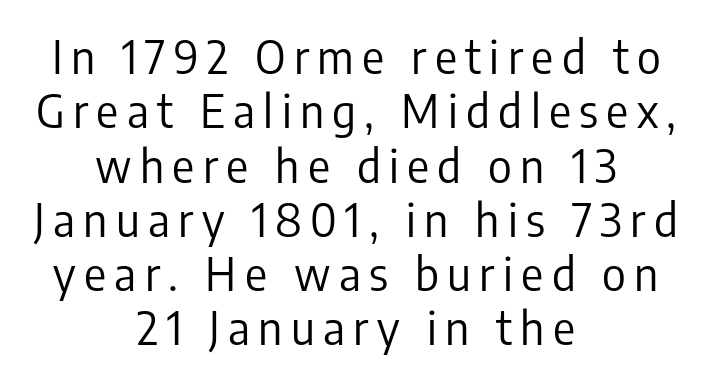
The image shows 46 px regular-weight, condensed sans-serif type, upright; set centered, line spacing 1.18x, not underlined; low stroke contrast and a medium x-height.
